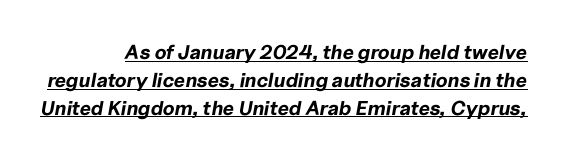
The image shows 20 px bold type, italic (leaning right); set normal line spacing (1.39x), normal letter spacing, underlined.
